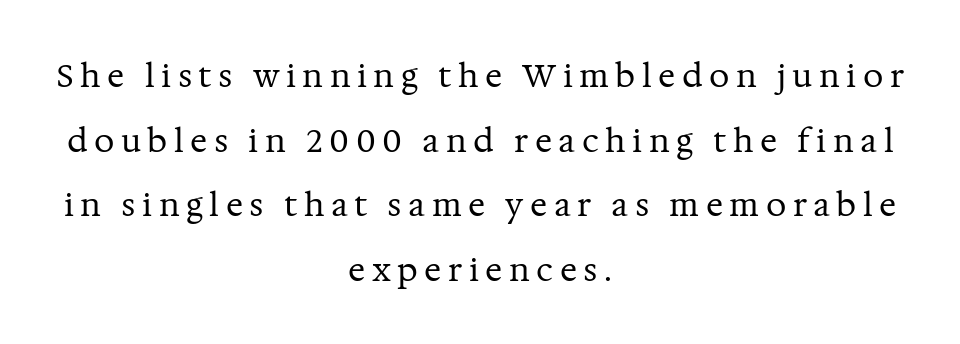
{"serif": "yes", "italic": "no", "bold": "no", "weight": "regular", "width": "normal", "stroke_contrast": "medium", "x_height": "medium", "monospaced": "no", "underline": "no", "align": "center", "line_spacing": "loose", "line_spacing_ratio": 2.02, "letter_spacing": "wide", "letter_spacing_em": 0.2, "glyph_px": 32}
